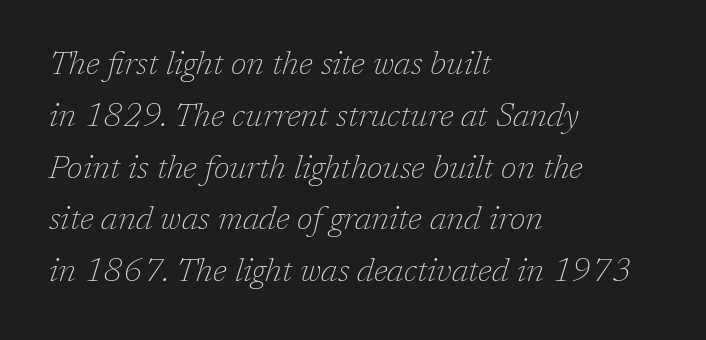
The designer left line spacing at the default. Does the copy run flush right? No — it runs flush left. A typesetter would mark this as italic. Underlining? Definitely not there. The letters advance in unequal steps, a hallmark of proportional type. Classification — serif.
